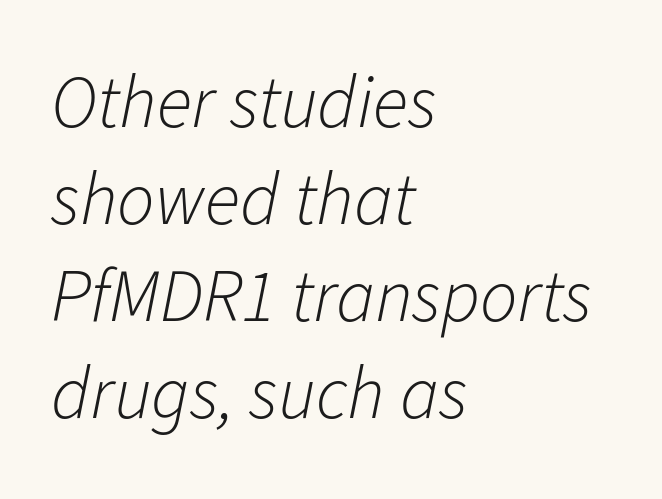
The image shows 74 px light type, italic (leaning right); set left-aligned, normal line spacing (1.31x), normal letter spacing, not underlined; low stroke contrast and a medium x-height.
